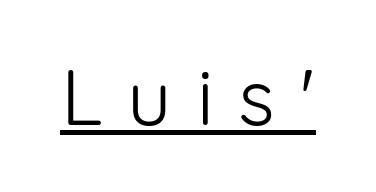
Every word sits above its own underline. It's the straight-up-and-down kind of type. Honestly, the letter spacing is so wide it's the main thing you notice. Each letter's strokes conclude bluntly, with no projecting serifs. These lines are rendered in a variable-pitch font.
